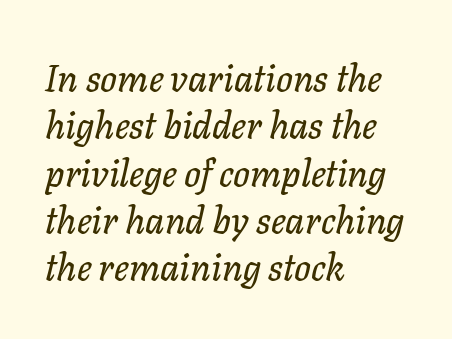
Q: Is the text italic (slanted)? A: Yes, it leans right by about 11 degrees.
Q: Is the text underlined? A: No.
Q: How is the paragraph aligned? A: Left-aligned.
Q: Is the spacing between letters normal or unusually wide? A: Normal.
Q: Is the spacing between lines tight, normal or loose? A: Normal.
Q: Width (condensed, normal, or wide)? A: Normal.
Q: Stroke contrast? A: Low.
Q: x-height? A: Medium.
Q: Monospaced? A: No.
